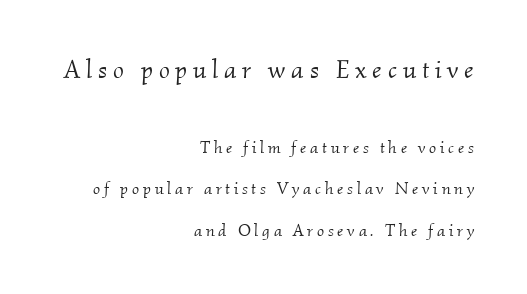
{"italic": "yes", "lean": "right", "slant_degrees": 2, "bold": "no", "underline": "no", "align": "right", "line_spacing": "loose", "line_spacing_ratio": 2.43, "letter_spacing": "wide", "letter_spacing_em": 0.22, "larger_block": "first", "size_ratio": 1.53, "glyph_px": 26}
